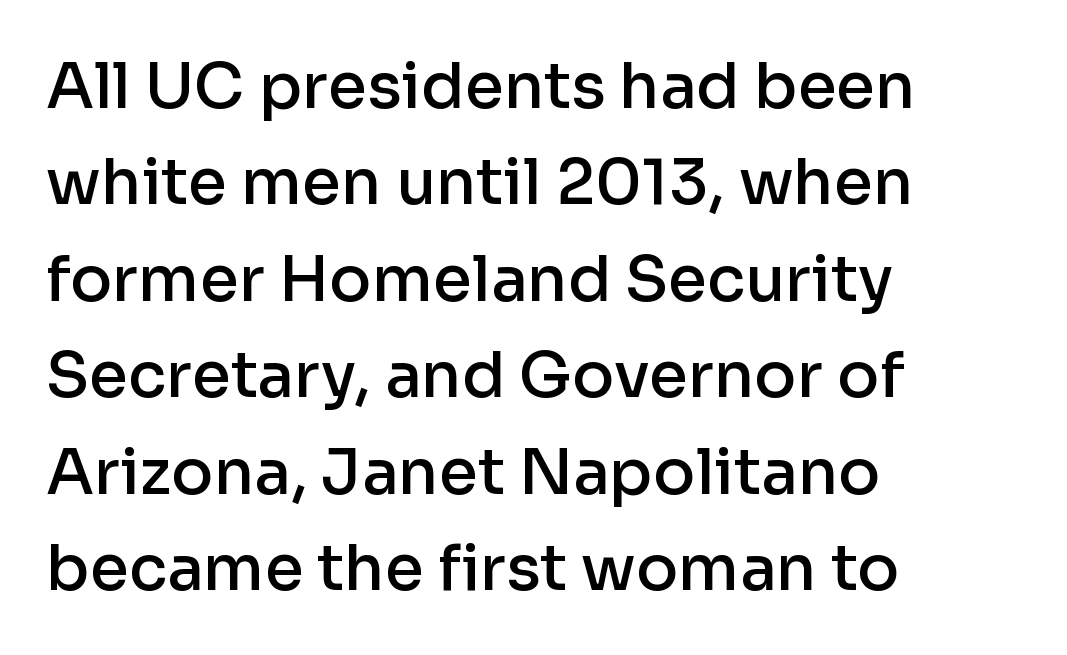
Q: Is the text bold? A: Semi-bold.
Q: Is the text italic (slanted)? A: No, it is upright.
Q: Is the typeface a serif or a sans-serif typeface? A: Sans-serif.
Q: Is the text underlined? A: No.
Q: How is the paragraph aligned? A: Left-aligned.
Q: Is the spacing between letters normal or unusually wide? A: Normal.
Q: Is the spacing between lines tight, normal or loose? A: Normal.
Q: Width (condensed, normal, or wide)? A: Normal.
Q: Stroke contrast? A: Low.
Q: x-height? A: Medium.
Q: Monospaced? A: No.
